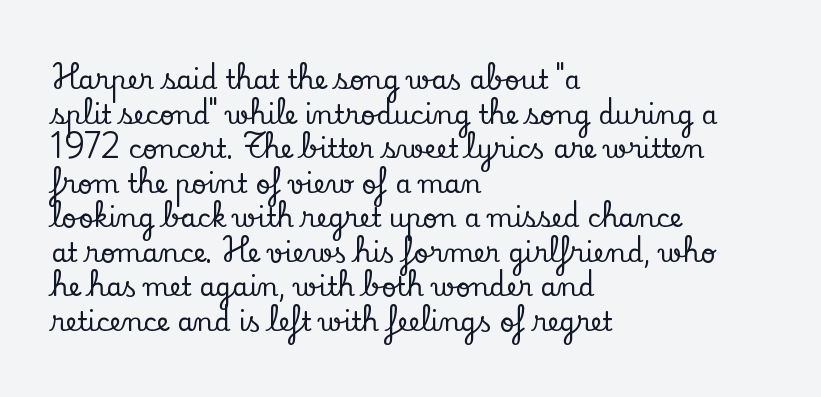
Q: Is the text italic (slanted)? A: No, it is upright.
Q: Is the text underlined? A: No.
Q: How is the paragraph aligned? A: Left-aligned.
Q: Is the spacing between letters normal or unusually wide? A: Normal.
Q: Is the spacing between lines tight, normal or loose? A: Normal.
